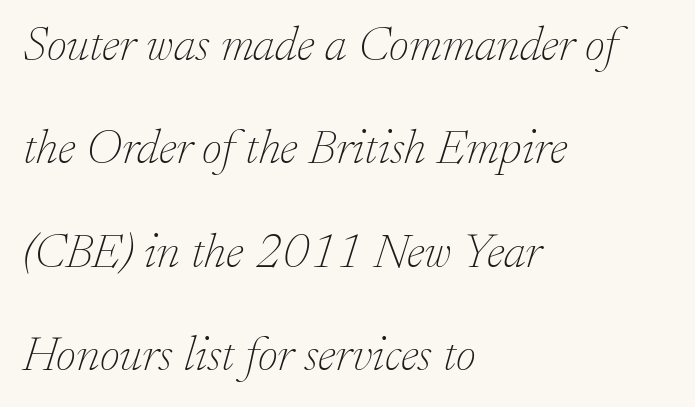
The compositor pushed each line to the left boundary. Rendered with sloped, italic letterforms. Spacing verdict: proportional, widths tailored to each character. Stem width sits at or under what a default text font uses.
